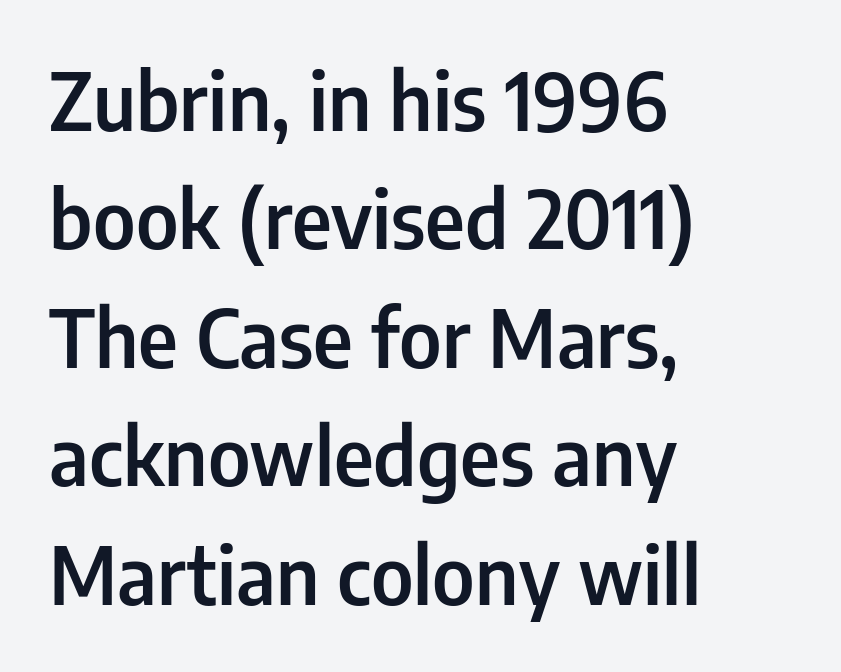
The image shows 79 px semibold, condensed sans-serif type, upright; set left-aligned, normal line spacing (1.5x), normal letter spacing, not underlined; low stroke contrast and a medium x-height.
